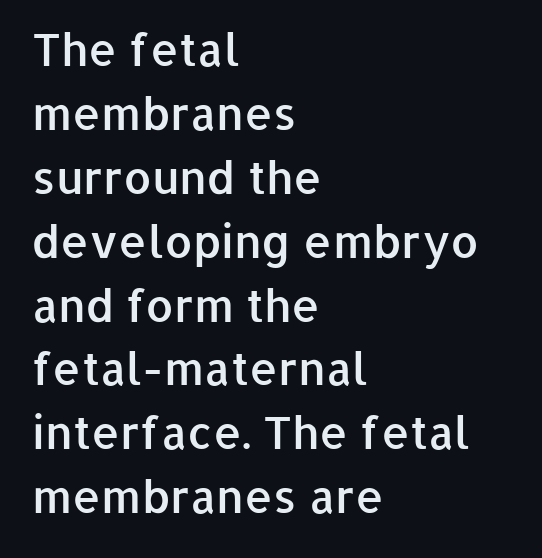
One glance says typical: line gaps are just what's usual. Between one letter and the next there's only the usual sliver of space. The passage shown is typeset with a sans-serif family. Characters remain perfectly vertical along every line.
